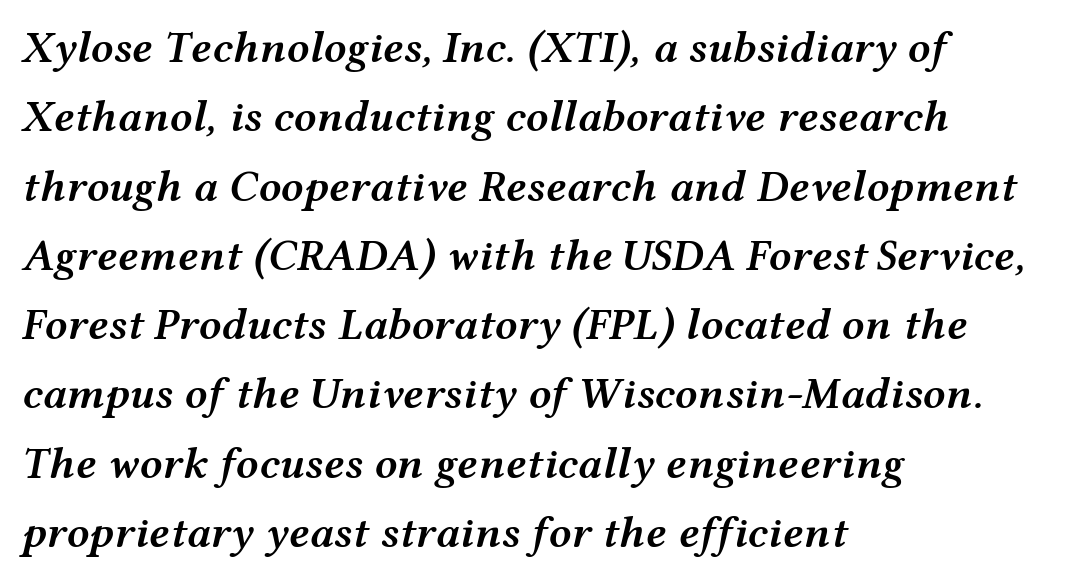
Decoration check: the copy has no underline. Is the type bold? Partly — it's a semibold, heavier than regular but not fully bold. The paragraph shown leans on its left margin. Compared with typical paragraphs, the rows here are spaced about the same. The passage shown has conventional tracking throughout.
